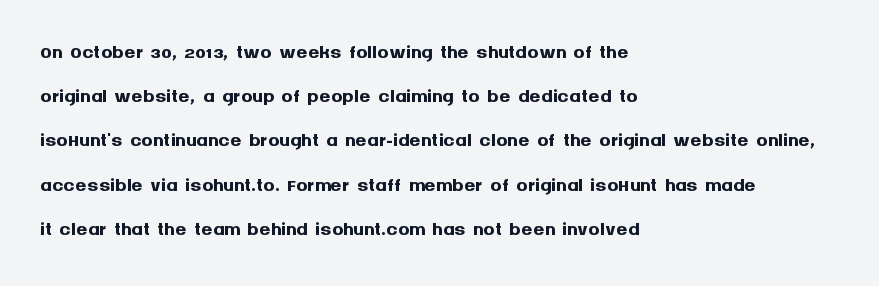
Designer's note — italics off, roman on. Here the designer chose a conventional face with non-uniform glyph widths. How are the letters spaced? Ordinarily, with no added tracking. The rendering uses a moderate line-height, typical for paragraphs.
